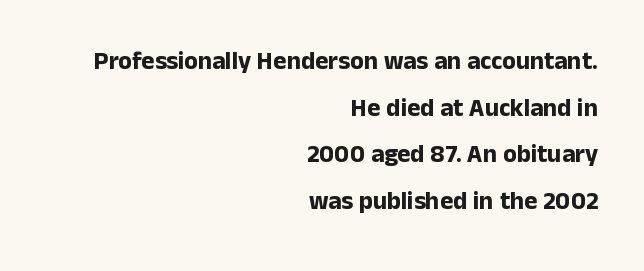
{"italic": "no", "bold": "yes", "underline": "no", "align": "right", "line_spacing_ratio": 1.87, "letter_spacing": "normal", "letter_spacing_em": 0.0, "glyph_px": 25}
